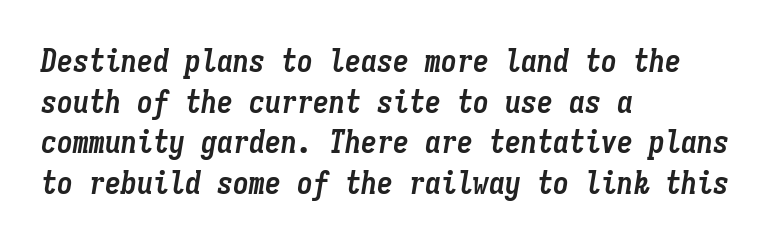
{"italic": "yes", "lean": "right", "slant_degrees": 9, "bold": "yes", "weight": "semibold", "width": "condensed", "stroke_contrast": "low", "x_height": "medium", "monospaced": "yes", "underline": "no", "align": "left", "line_spacing": "normal", "line_spacing_ratio": 1.27, "letter_spacing": "normal", "letter_spacing_em": 0.0, "glyph_px": 32}
